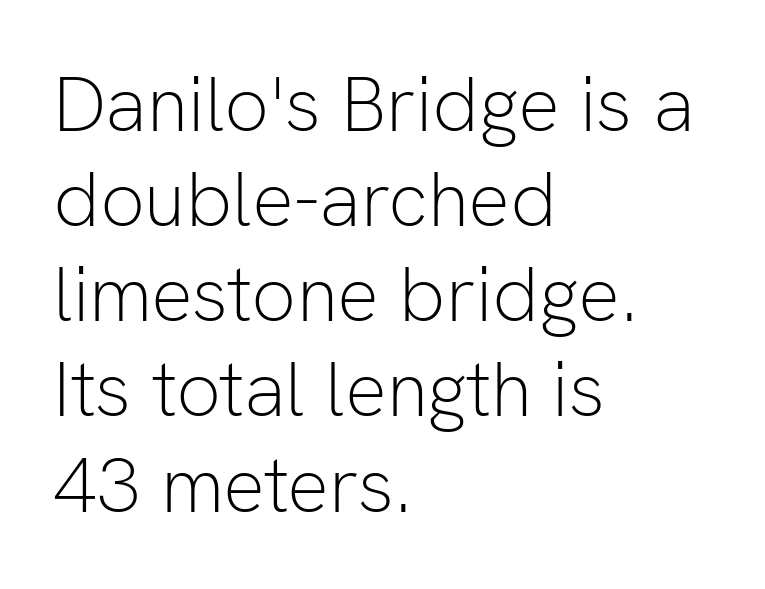
The image shows 78 px light sans-serif type, upright; set left-aligned, line spacing 1.22x, normal letter spacing, not underlined; low stroke contrast and a medium x-height.
